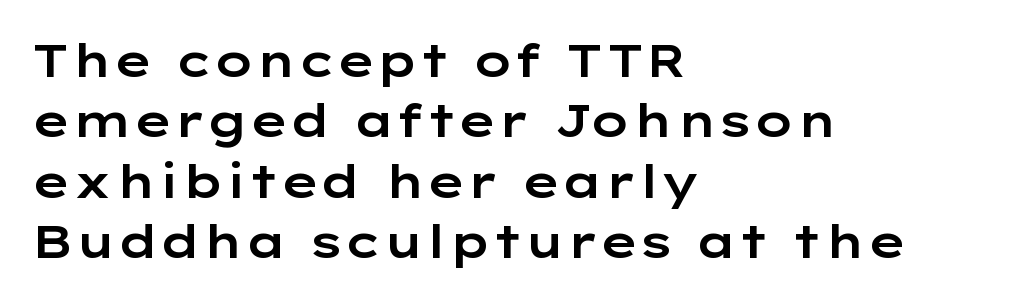
Q: Is the text italic (slanted)? A: No, it is upright.
Q: Is the typeface a serif or a sans-serif typeface? A: Sans-serif.
Q: Is the text underlined? A: No.
Q: How is the paragraph aligned? A: Left-aligned.
Q: Is the spacing between letters normal or unusually wide? A: Normal.
Q: Is the spacing between lines tight, normal or loose? A: Normal.
Q: Width (condensed, normal, or wide)? A: Wide.
Q: Stroke contrast? A: Low.
Q: x-height? A: Medium.
Q: Monospaced? A: No.
